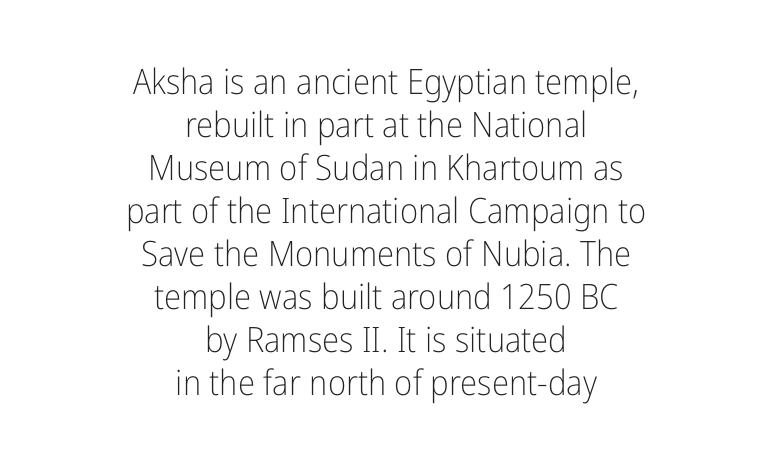
You could not count columns in this text — the font is proportionally spaced. The face looks like a standard text weight, possibly lighter. A clean baseline with only descenders dipping below it. Italic: no, the glyphs are upright roman. Nothing sits at the stroke ends, so this counts as sans-serif. The paragraph has two soft edges and a firm central axis.
